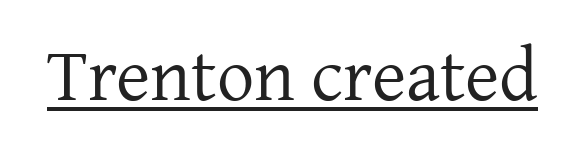
{"serif": "yes", "italic": "no", "bold": "no", "weight": "regular", "width": "normal", "stroke_contrast": "low", "x_height": "medium", "monospaced": "no", "underline": "yes", "letter_spacing": "normal", "letter_spacing_em": 0.0, "glyph_px": 74}
